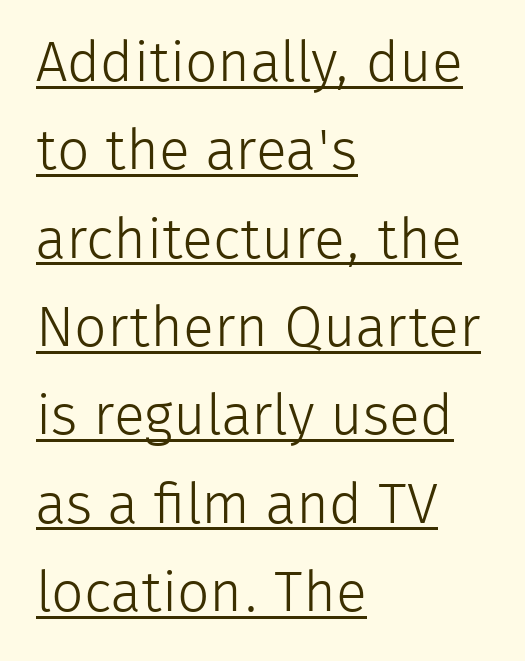
Q: Is the text bold? A: No.
Q: Is the text italic (slanted)? A: No, it is upright.
Q: Is the typeface a serif or a sans-serif typeface? A: Sans-serif.
Q: Is the text underlined? A: Yes.
Q: How is the paragraph aligned? A: Left-aligned.
Q: Is the spacing between letters normal or unusually wide? A: Normal.
Q: Is the spacing between lines tight, normal or loose? A: Normal.
Q: Width (condensed, normal, or wide)? A: Normal.
Q: Stroke contrast? A: Low.
Q: x-height? A: Medium.
Q: Monospaced? A: No.
